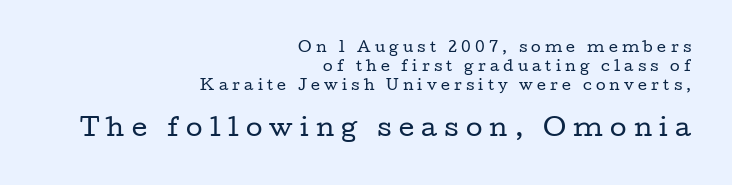
Ordinary non-slanted type is in use. Which of the two is more prominent by size? The second, at the bottom. Is the block centered? No — it sits flush against the right margin. If you measured baseline to baseline, you'd find a middling distance.
